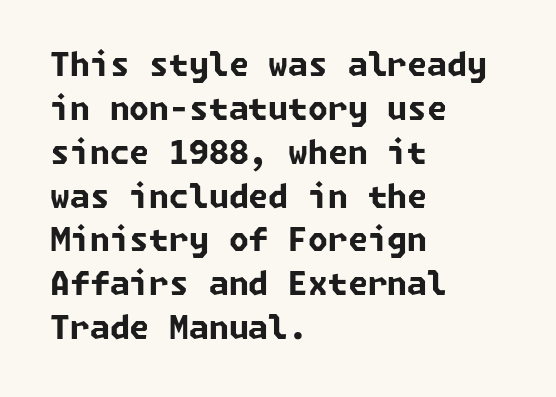
{"serif": "no", "bold": "yes", "weight": "bold", "width": "normal", "stroke_contrast": "low", "x_height": "medium", "underline": "no", "align": "left", "line_spacing": "normal", "line_spacing_ratio": 1.37, "letter_spacing": "normal", "letter_spacing_em": 0.0, "glyph_px": 32}
